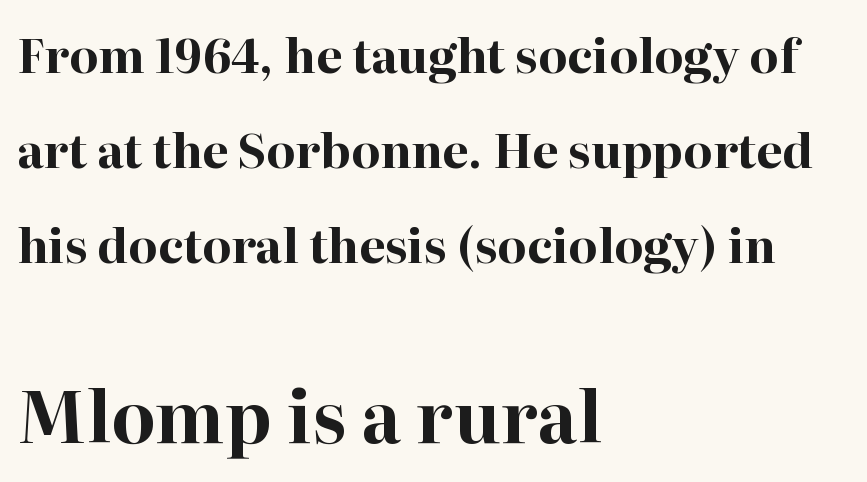
The image shows 71 px bold serif type, upright; set left-aligned, loose line spacing (2.02x), normal letter spacing, not underlined; the second (bottom) block is 1.51x larger; high stroke contrast and a medium x-height.
